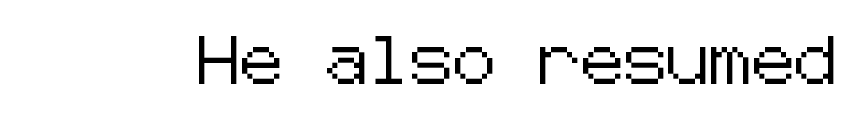
The image shows 48 px sans-serif type, upright; set normal letter spacing, not underlined; low stroke contrast and a medium x-height.
